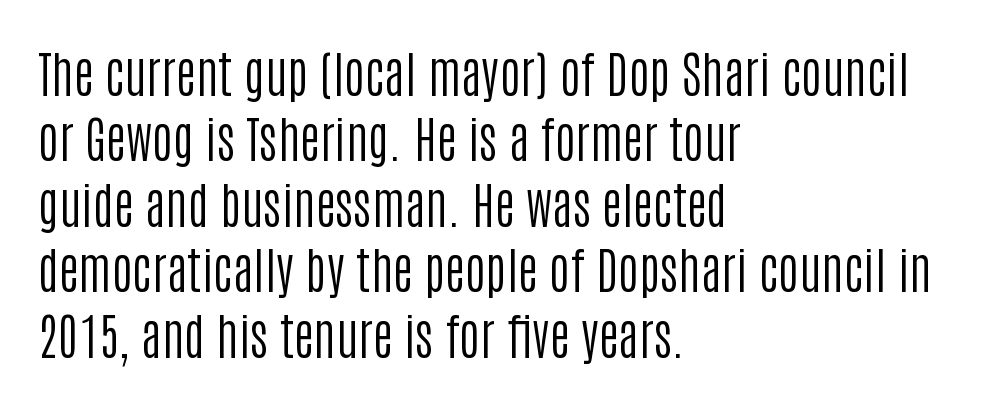
Q: Is the text bold? A: No.
Q: Is the text italic (slanted)? A: No, it is upright.
Q: Is the typeface a serif or a sans-serif typeface? A: Sans-serif.
Q: Is the text underlined? A: No.
Q: How is the paragraph aligned? A: Left-aligned.
Q: Is the spacing between letters normal or unusually wide? A: Normal.
Q: Is the spacing between lines tight, normal or loose? A: Normal.
Q: Width (condensed, normal, or wide)? A: Condensed.
Q: Stroke contrast? A: Low.
Q: x-height? A: Large.
Q: Monospaced? A: No.
